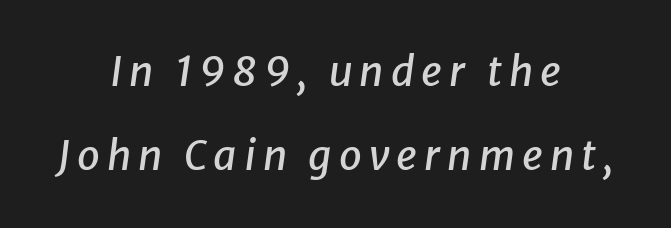
Q: Is the text italic (slanted)? A: Yes, it leans right by about 8 degrees.
Q: Is the text underlined? A: No.
Q: How is the paragraph aligned? A: Centered.
Q: Is the spacing between lines tight, normal or loose? A: Loose.
Q: Width (condensed, normal, or wide)? A: Normal.
Q: Stroke contrast? A: Low.
Q: x-height? A: Medium.
Q: Monospaced? A: No.
